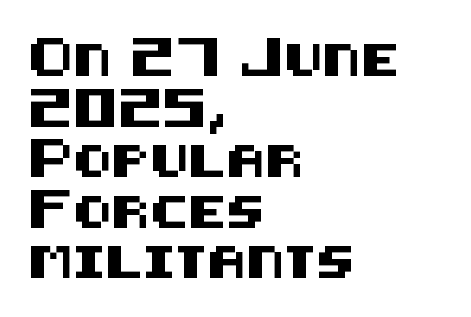
Leading matches the norm, producing a regular column. Grotesque or geometric, the face here clearly has no serifs. Between one letter and the next there's only the usual sliver of space. Check under the words: just untouched page. Compared with a centered layout, this one pins lines to the left instead. Ordinary non-slanted type is in use.
